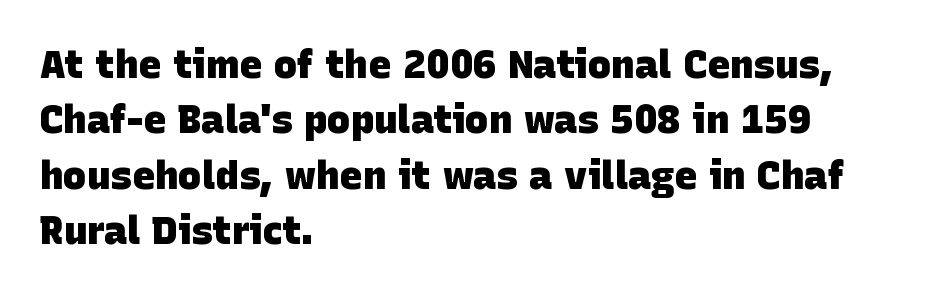
Q: Is the text bold? A: Yes.
Q: Is the typeface a serif or a sans-serif typeface? A: Sans-serif.
Q: Is the text underlined? A: No.
Q: How is the paragraph aligned? A: Left-aligned.
Q: Is the spacing between letters normal or unusually wide? A: Normal.
Q: Is the spacing between lines tight, normal or loose? A: Normal.
Q: Width (condensed, normal, or wide)? A: Normal.
Q: Stroke contrast? A: Low.
Q: x-height? A: Large.
Q: Monospaced? A: No.
